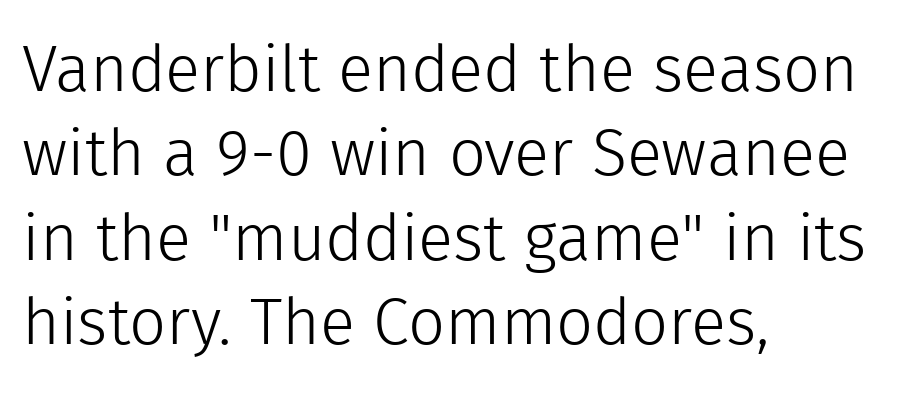
Q: Is the text bold? A: No.
Q: Is the text italic (slanted)? A: No, it is upright.
Q: Is the typeface a serif or a sans-serif typeface? A: Sans-serif.
Q: Is the text underlined? A: No.
Q: How is the paragraph aligned? A: Left-aligned.
Q: Is the spacing between letters normal or unusually wide? A: Normal.
Q: Is the spacing between lines tight, normal or loose? A: Normal.
Q: Width (condensed, normal, or wide)? A: Normal.
Q: x-height? A: Medium.
Q: Monospaced? A: No.
